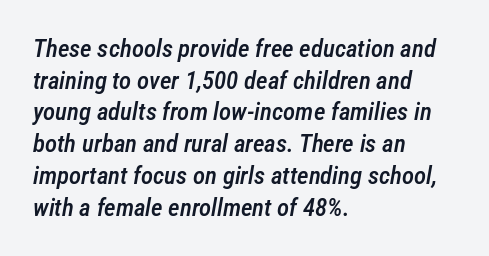
{"italic": "yes", "lean": "right", "slant_degrees": 12, "bold": "semi", "underline": "no", "align": "left", "line_spacing": "normal", "line_spacing_ratio": 1.27, "letter_spacing": "normal", "letter_spacing_em": 0.0, "glyph_px": 25}
